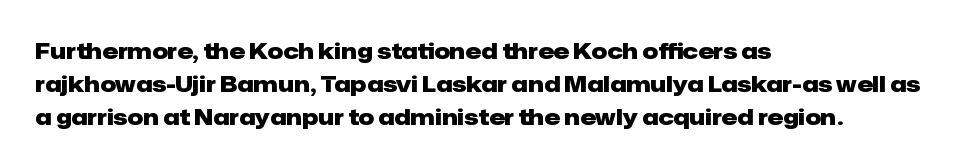
{"italic": "no", "bold": "yes", "underline": "no", "align": "left", "line_spacing": "normal", "line_spacing_ratio": 1.49, "letter_spacing": "normal", "letter_spacing_em": 0.0, "glyph_px": 22}
